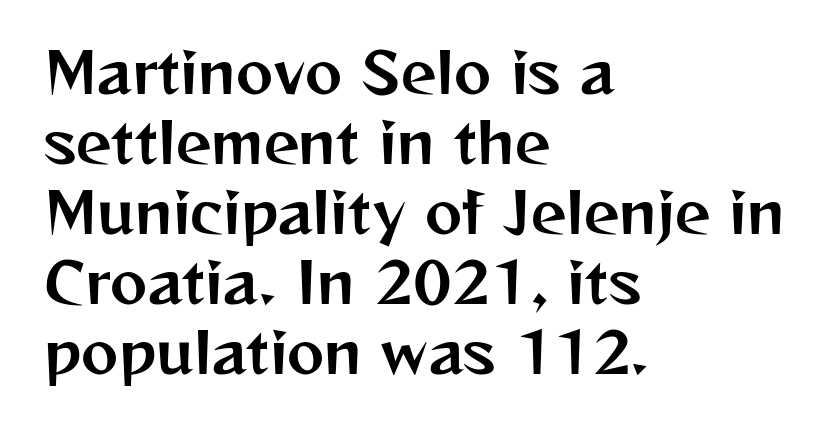
The image shows 56 px sans-serif type, upright; set left-aligned, normal line spacing (1.25x), normal letter spacing, not underlined; medium stroke contrast and a medium x-height.
